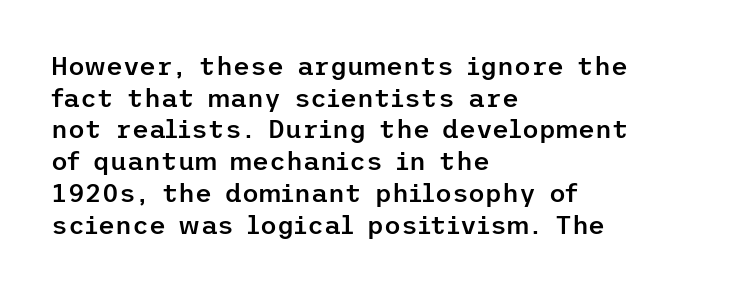
The image shows 26 px text type, upright; set left-aligned, line spacing 1.22x, normal letter spacing, not underlined.
